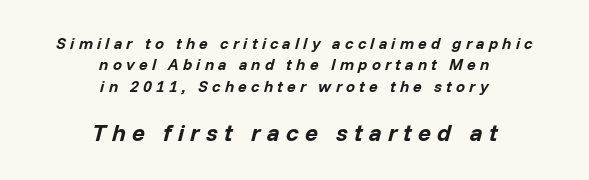
Has an underline been added? It has not. Leading: standard. Its strokes are broad and dark, the hallmark of bold type. The whole block is typeset with a tilt. The rendering enlarges the type as you move from the upper chunk to the lower.
